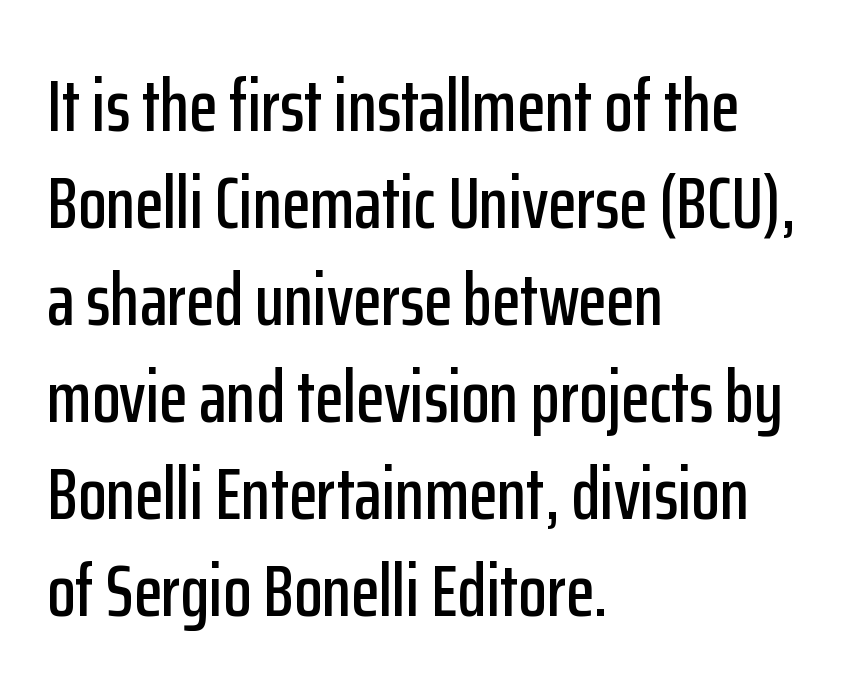
{"serif": "no", "italic": "no", "width": "condensed", "stroke_contrast": "low", "x_height": "medium", "monospaced": "no", "underline": "no", "align": "left", "line_spacing": "normal", "line_spacing_ratio": 1.31, "letter_spacing": "normal", "letter_spacing_em": 0.0, "glyph_px": 74}
